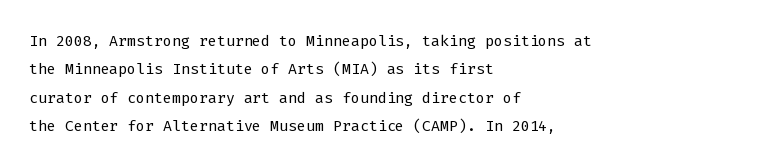
Q: Is the text bold? A: No.
Q: Is the text italic (slanted)? A: No, it is upright.
Q: Is the text underlined? A: No.
Q: How is the paragraph aligned? A: Left-aligned.
Q: Is the spacing between letters normal or unusually wide? A: Normal.
Q: Is the spacing between lines tight, normal or loose? A: Normal.
